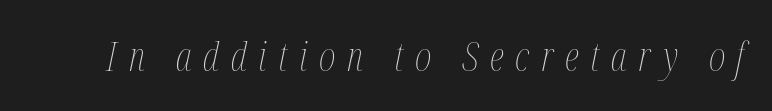
{"italic": "yes", "lean": "right", "slant_degrees": 12, "bold": "no", "weight": "thin", "width": "condensed", "stroke_contrast": "medium", "x_height": "medium", "monospaced": "no", "underline": "no", "letter_spacing": "wide", "letter_spacing_em": 0.29, "glyph_px": 40}
